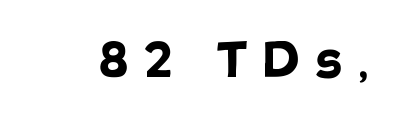
Q: Is the text bold? A: Yes.
Q: Is the text italic (slanted)? A: No, it is upright.
Q: Is the typeface a serif or a sans-serif typeface? A: Sans-serif.
Q: Is the text underlined? A: No.
Q: Is the spacing between letters normal or unusually wide? A: Unusually wide.
Q: Width (condensed, normal, or wide)? A: Normal.
Q: Stroke contrast? A: Low.
Q: x-height? A: Large.
Q: Monospaced? A: No.
